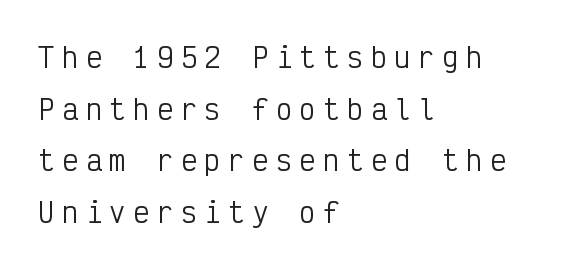
Words float on clear page, feet unadorned. The ragged edge is on the right, which tells us the setting is flush left. The passage shown stacks its lines with a broad gap. If you drew a line through each stem, it would be perfectly vertical. Weight class: somewhere from thin through regular.
